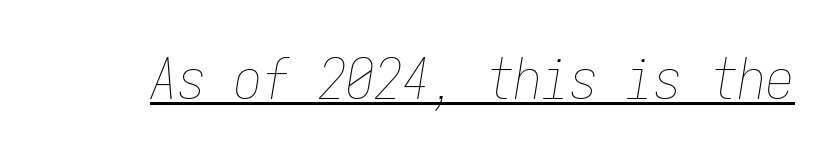
Q: Is the text bold? A: No.
Q: Is the text italic (slanted)? A: Yes, it leans right by about 9 degrees.
Q: Is the text underlined? A: Yes.
Q: Is the spacing between letters normal or unusually wide? A: Normal.
Q: Width (condensed, normal, or wide)? A: Condensed.
Q: Stroke contrast? A: Low.
Q: x-height? A: Medium.
Q: Monospaced? A: Yes.
